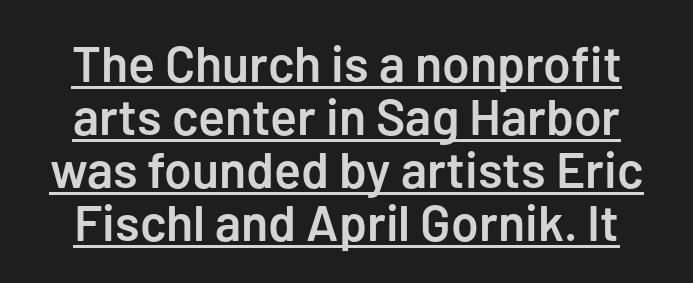
The image shows 50 px semibold sans-serif type, upright; set tight line spacing (1.06x), normal letter spacing, underlined; low stroke contrast and a medium x-height.
